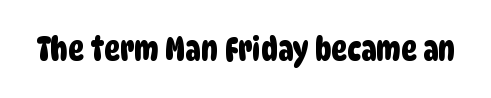
The image shows 33 px condensed sans-serif type; set normal letter spacing, not underlined; low stroke contrast and a large x-height.
